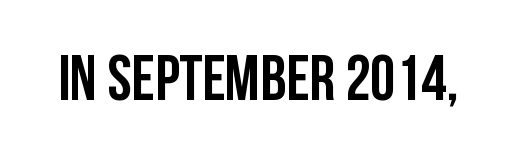
{"serif": "no", "italic": "no", "bold": "yes", "weight": "semibold", "width": "condensed", "stroke_contrast": "low", "x_height": "large", "monospaced": "no", "underline": "no", "letter_spacing": "normal", "letter_spacing_em": 0.0, "glyph_px": 64}
